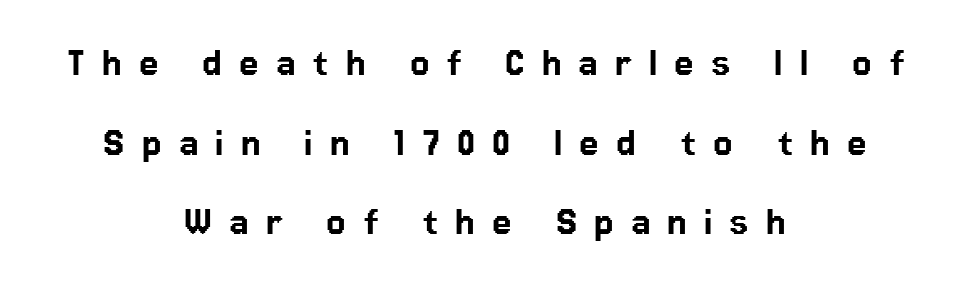
{"serif": "no", "italic": "no", "width": "normal", "stroke_contrast": "low", "x_height": "medium", "monospaced": "no", "underline": "no", "align": "center", "line_spacing_ratio": 1.81, "letter_spacing": "wide", "letter_spacing_em": 0.39, "glyph_px": 44}
